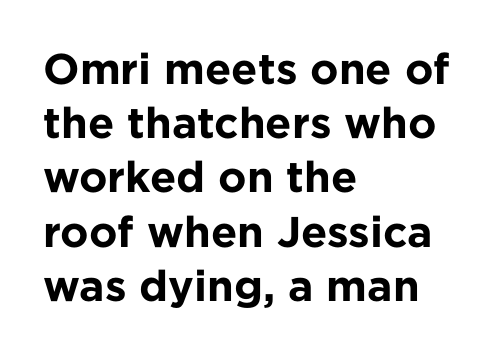
{"serif": "no", "italic": "no", "bold": "yes", "weight": "bold", "width": "normal", "stroke_contrast": "low", "x_height": "medium", "monospaced": "no", "underline": "no", "align": "left", "line_spacing": "normal", "line_spacing_ratio": 1.26, "letter_spacing": "normal", "letter_spacing_em": 0.0, "glyph_px": 43}
